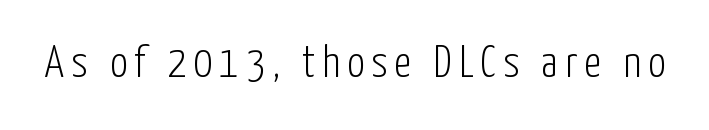
The image shows 44 px light, condensed sans-serif type, upright; set not underlined; low stroke contrast and a medium x-height.
